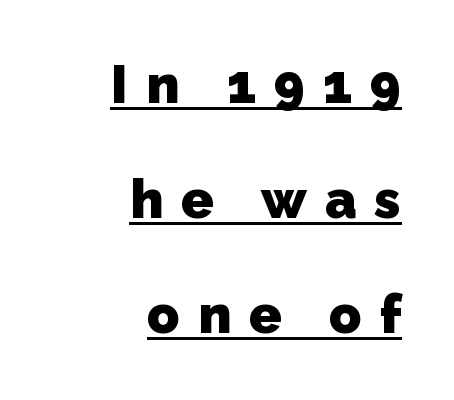
Q: Is the text bold? A: Yes.
Q: Is the typeface a serif or a sans-serif typeface? A: Sans-serif.
Q: Is the text underlined? A: Yes.
Q: How is the paragraph aligned? A: Right-aligned.
Q: Is the spacing between letters normal or unusually wide? A: Unusually wide.
Q: Is the spacing between lines tight, normal or loose? A: Loose.
Q: Width (condensed, normal, or wide)? A: Normal.
Q: Stroke contrast? A: Low.
Q: x-height? A: Medium.
Q: Monospaced? A: No.
